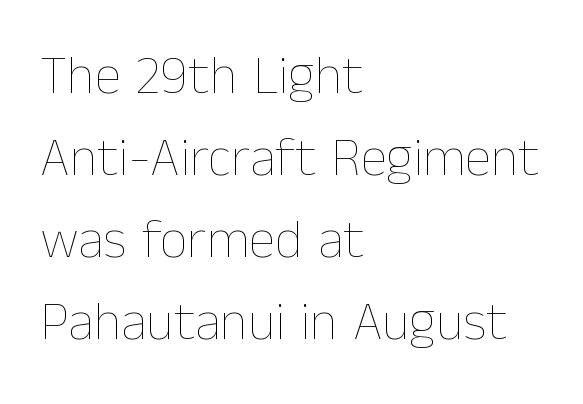
The letters stand straight up with perfectly vertical stems. You could not count columns in this text — the font is proportionally spaced. The rendering anchors every line to the left-hand side. This rendering leaves character spacing at its baseline value. Whoever set this chose a conventional vertical rhythm. No extra ink here — the face is not bold.
